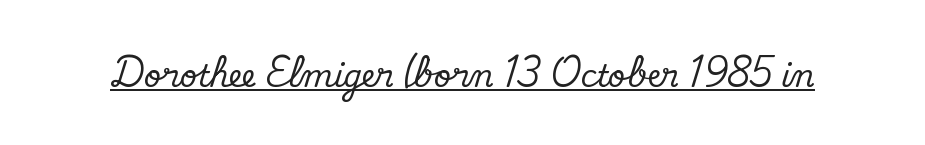
Are there feet on the stems? There are — it's a serif. Proportional: the letters do not fall into vertical columns. Underline: present.
